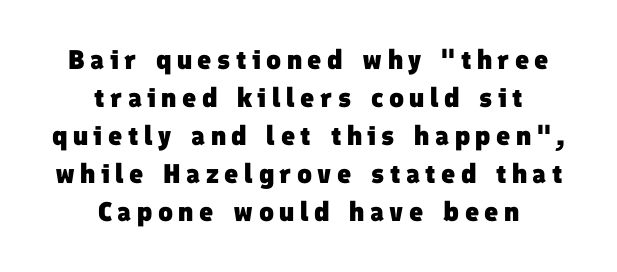
The image shows 27 px bold type; set centered, normal line spacing (1.41x), unusually wide letter spacing (+0.2 em), not underlined.
